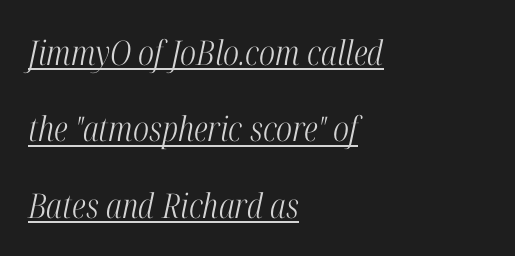
The image shows 34 px light, condensed serif type, italic (leaning right); set left-aligned, loose line spacing (2.25x), normal letter spacing, underlined; high stroke contrast and a medium x-height.
